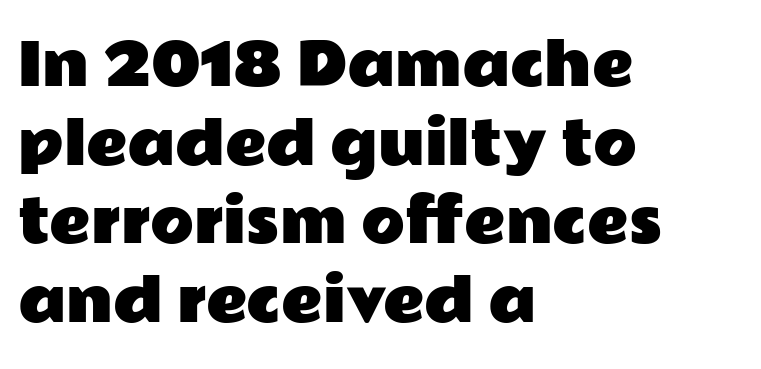
Q: Is the text italic (slanted)? A: No, it is upright.
Q: Is the typeface a serif or a sans-serif typeface? A: Sans-serif.
Q: Is the text underlined? A: No.
Q: How is the paragraph aligned? A: Left-aligned.
Q: Is the spacing between letters normal or unusually wide? A: Normal.
Q: Is the spacing between lines tight, normal or loose? A: Normal.
Q: Width (condensed, normal, or wide)? A: Wide.
Q: Stroke contrast? A: Low.
Q: x-height? A: Medium.
Q: Monospaced? A: No.
